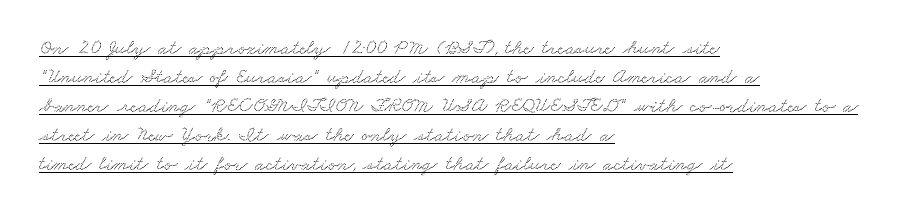
{"underline": "yes", "align": "left", "line_spacing": "normal", "line_spacing_ratio": 1.38, "letter_spacing": "normal", "letter_spacing_em": 0.0, "glyph_px": 21}
